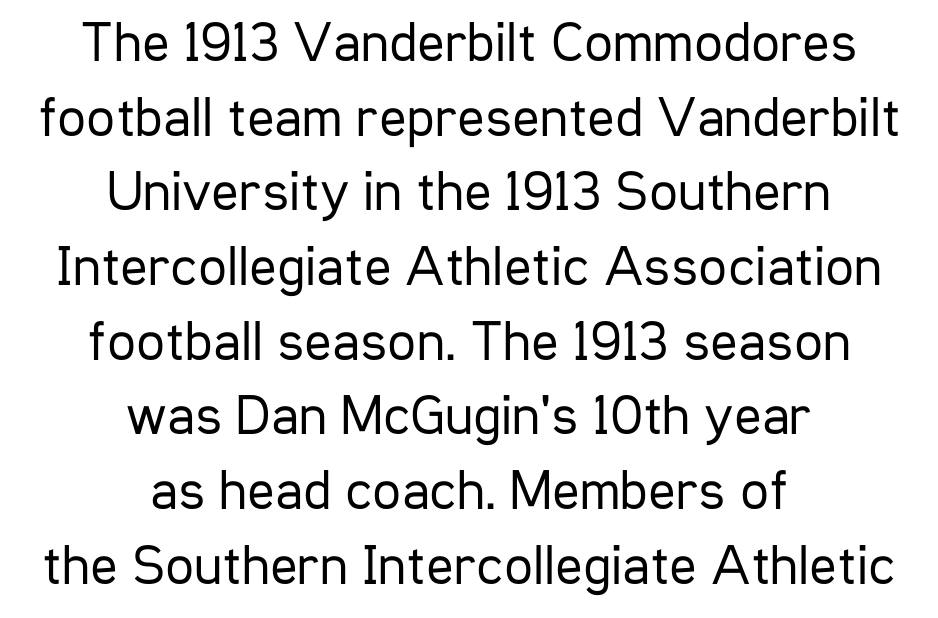
Grotesque or geometric, the face here clearly has no serifs. This sample uses plain, unmodified letter spacing. Tall strokes in this sample are plumb rather than angled. Just letters on the line, the space beneath them empty.
